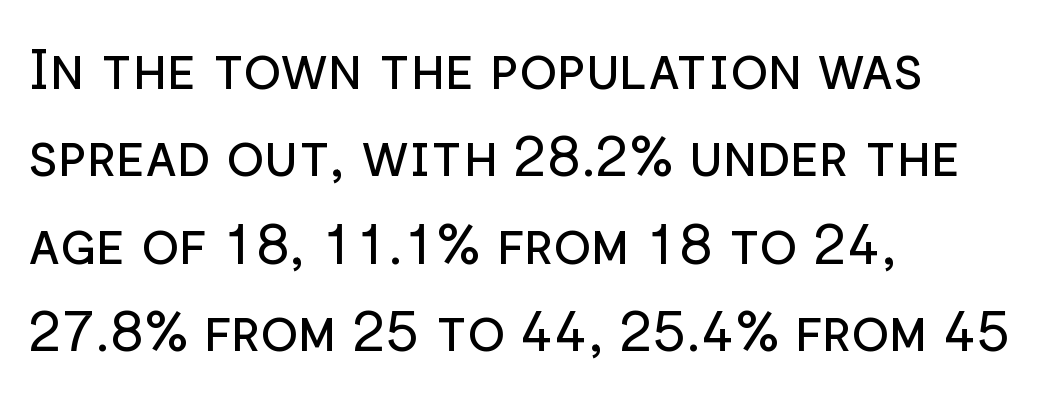
Q: Is the text bold? A: No.
Q: Is the text italic (slanted)? A: No, it is upright.
Q: Is the typeface a serif or a sans-serif typeface? A: Sans-serif.
Q: Is the text underlined? A: No.
Q: How is the paragraph aligned? A: Left-aligned.
Q: Is the spacing between letters normal or unusually wide? A: Normal.
Q: Is the spacing between lines tight, normal or loose? A: Normal.
Q: Width (condensed, normal, or wide)? A: Normal.
Q: Stroke contrast? A: Low.
Q: x-height? A: Medium.
Q: Monospaced? A: No.
